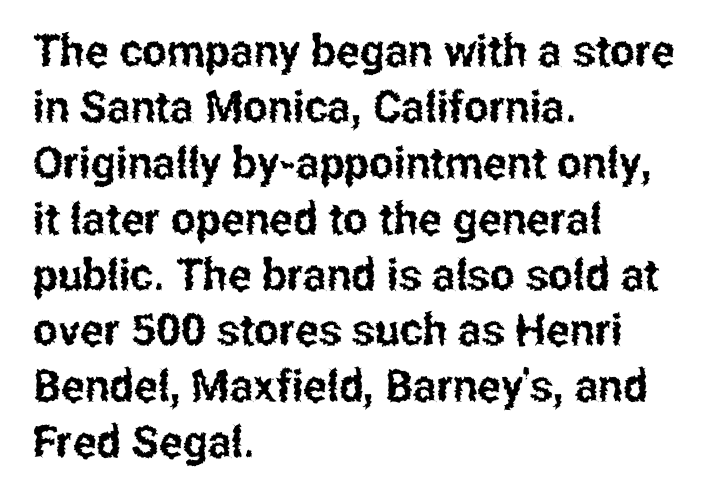
{"serif": "no", "italic": "no", "width": "condensed", "stroke_contrast": "low", "x_height": "medium", "monospaced": "no", "underline": "no", "align": "left", "line_spacing": "normal", "line_spacing_ratio": 1.27, "letter_spacing": "normal", "letter_spacing_em": 0.0, "glyph_px": 44}
